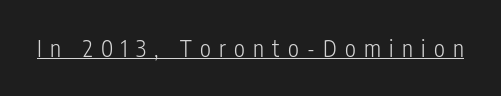
Style check: upright. The weight tops out at a normal text grade. The letterforms stand isolated, each surrounded by extra space. The specimen includes a rule beneath the text block's lines.
